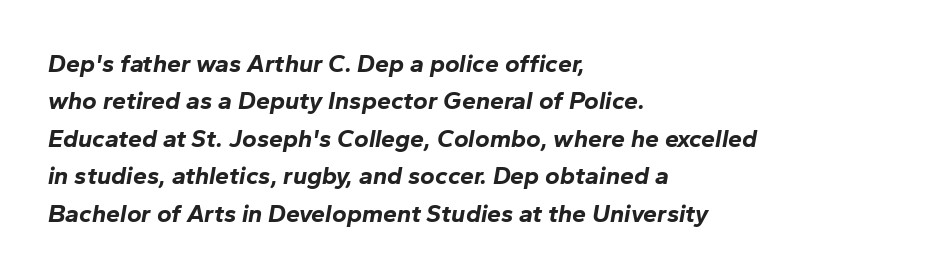
Q: Is the text bold? A: Yes.
Q: Is the text italic (slanted)? A: Yes, it leans right by about 10 degrees.
Q: Is the text underlined? A: No.
Q: How is the paragraph aligned? A: Left-aligned.
Q: Is the spacing between letters normal or unusually wide? A: Normal.
Q: Is the spacing between lines tight, normal or loose? A: Normal.
